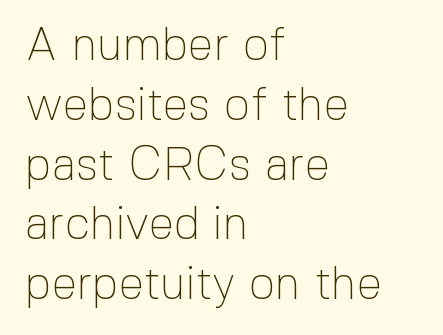
The image shows 46 px thin sans-serif type, upright; set left-aligned, normal line spacing (1.3x), normal letter spacing, not underlined; a medium x-height.
